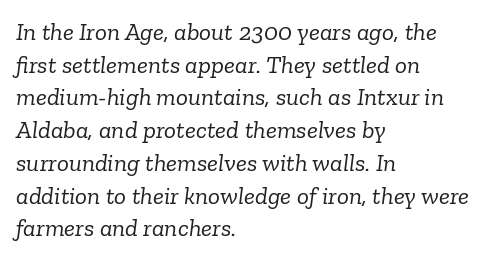
{"italic": "yes", "lean": "right", "slant_degrees": 6, "bold": "no", "underline": "no", "align": "left", "line_spacing": "normal", "line_spacing_ratio": 1.31, "letter_spacing": "normal", "letter_spacing_em": 0.0, "glyph_px": 25}
